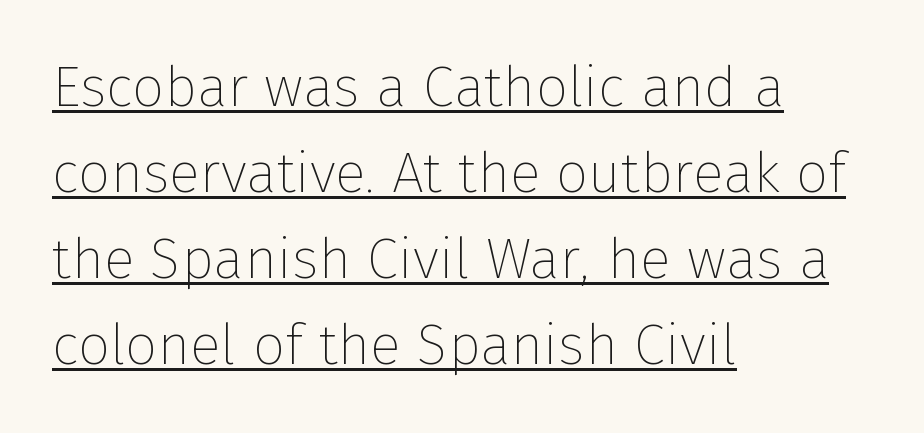
Horizontal bands of white between lines are of average thickness. The lines are quadded left. Observe the absence of serifs on each vertical stroke in this sample. Do the characters align in a grid? No, the font is proportional. Vertical stems look standard width or narrower in stroke. The type sits square on the baseline with zero lean.
